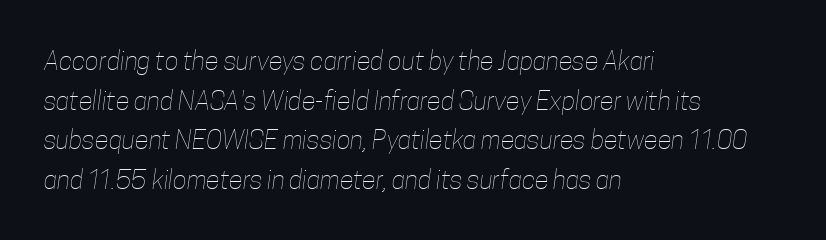
Q: Is the text bold? A: No.
Q: Is the text underlined? A: No.
Q: How is the paragraph aligned? A: Left-aligned.
Q: Is the spacing between letters normal or unusually wide? A: Normal.
Q: Is the spacing between lines tight, normal or loose? A: Normal.
